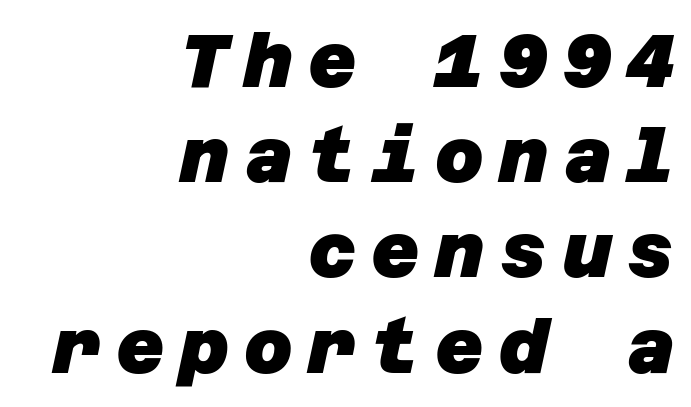
Honestly, there is no underline to notice here at all. Summary of vertical rhythm: regular, with standard interline spacing. The type is letterspaced generously, with wide tracking. Note: no serifs on the glyphs. Is the type bold? Yes — the strokes are clearly thick and heavy.
